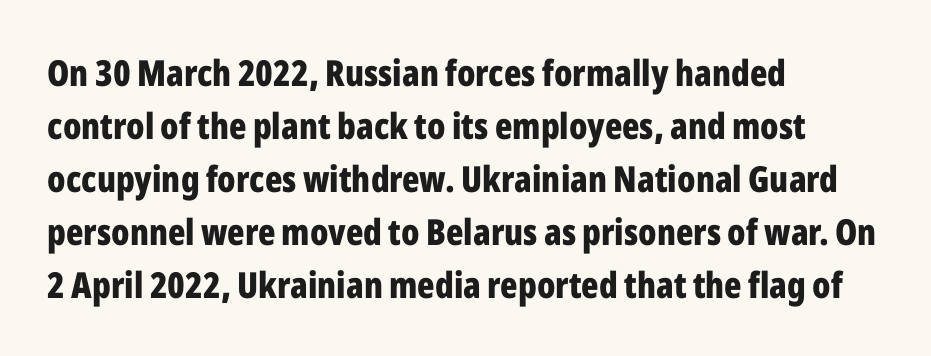
Q: Is the text bold? A: Yes.
Q: Is the text italic (slanted)? A: No, it is upright.
Q: Is the typeface a serif or a sans-serif typeface? A: Sans-serif.
Q: Is the text underlined? A: No.
Q: How is the paragraph aligned? A: Left-aligned.
Q: Is the spacing between letters normal or unusually wide? A: Normal.
Q: Is the spacing between lines tight, normal or loose? A: Normal.
Q: Width (condensed, normal, or wide)? A: Condensed.
Q: Stroke contrast? A: Low.
Q: x-height? A: Medium.
Q: Monospaced? A: No.
